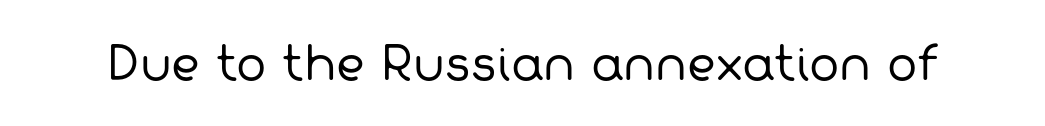
Q: Is the text bold? A: No.
Q: Is the typeface a serif or a sans-serif typeface? A: Sans-serif.
Q: Is the text underlined? A: No.
Q: Is the spacing between letters normal or unusually wide? A: Normal.
Q: Width (condensed, normal, or wide)? A: Normal.
Q: Stroke contrast? A: Low.
Q: x-height? A: Medium.
Q: Monospaced? A: No.
